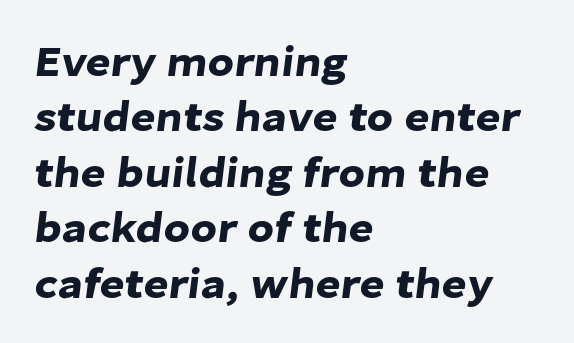
{"serif": "no", "width": "normal", "stroke_contrast": "low", "x_height": "medium", "monospaced": "no", "underline": "no", "align": "left", "line_spacing": "normal", "line_spacing_ratio": 1.29, "letter_spacing": "normal", "letter_spacing_em": 0.0, "glyph_px": 43}
